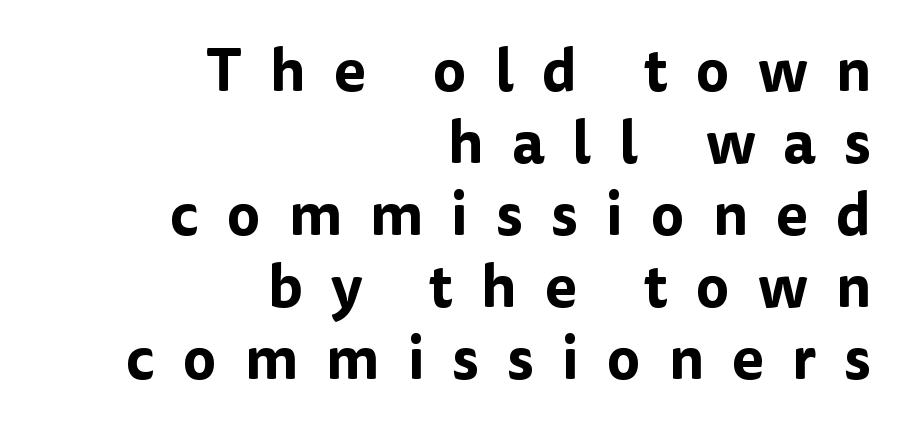
{"serif": "no", "italic": "no", "width": "normal", "stroke_contrast": "low", "x_height": "medium", "monospaced": "no", "underline": "no", "align": "right", "line_spacing_ratio": 1.22, "letter_spacing": "wide", "letter_spacing_em": 0.47, "glyph_px": 59}
